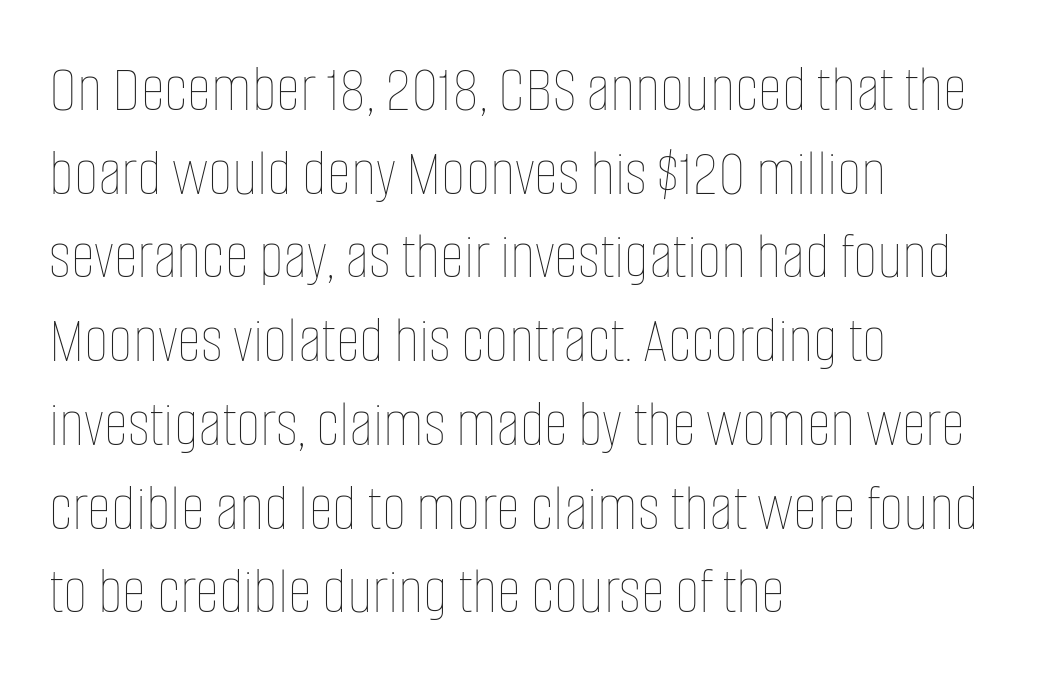
Q: Is the text bold? A: No.
Q: Is the text italic (slanted)? A: No, it is upright.
Q: Is the text underlined? A: No.
Q: How is the paragraph aligned? A: Left-aligned.
Q: Is the spacing between letters normal or unusually wide? A: Normal.
Q: Is the spacing between lines tight, normal or loose? A: Normal.
Q: Width (condensed, normal, or wide)? A: Condensed.
Q: Stroke contrast? A: Low.
Q: x-height? A: Large.
Q: Monospaced? A: No.
